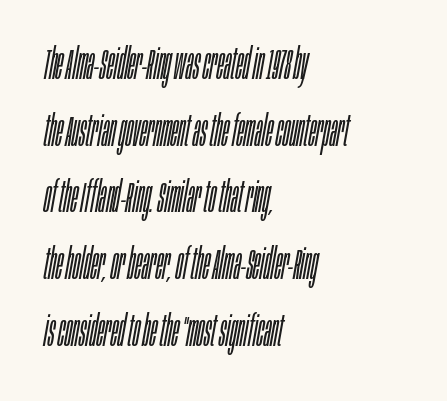
Q: Is the text bold? A: No.
Q: Is the text italic (slanted)? A: Yes, it leans right by about 10 degrees.
Q: Is the text underlined? A: No.
Q: How is the paragraph aligned? A: Left-aligned.
Q: Is the spacing between letters normal or unusually wide? A: Normal.
Q: Is the spacing between lines tight, normal or loose? A: Normal.
Q: Width (condensed, normal, or wide)? A: Condensed.
Q: Stroke contrast? A: Low.
Q: x-height? A: Large.
Q: Monospaced? A: No.
